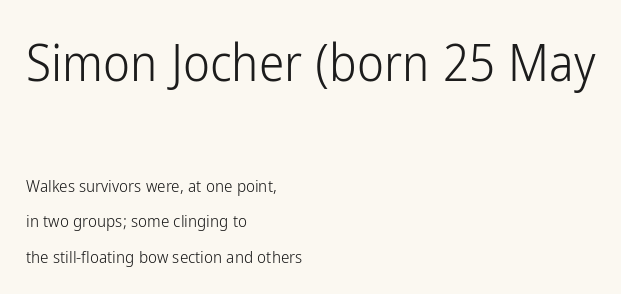
The image shows 51 px light, condensed sans-serif type, upright; set left-aligned, loose line spacing (2.08x), normal letter spacing, not underlined; the first (top) block is 3.0x larger; low stroke contrast and a medium x-height.
